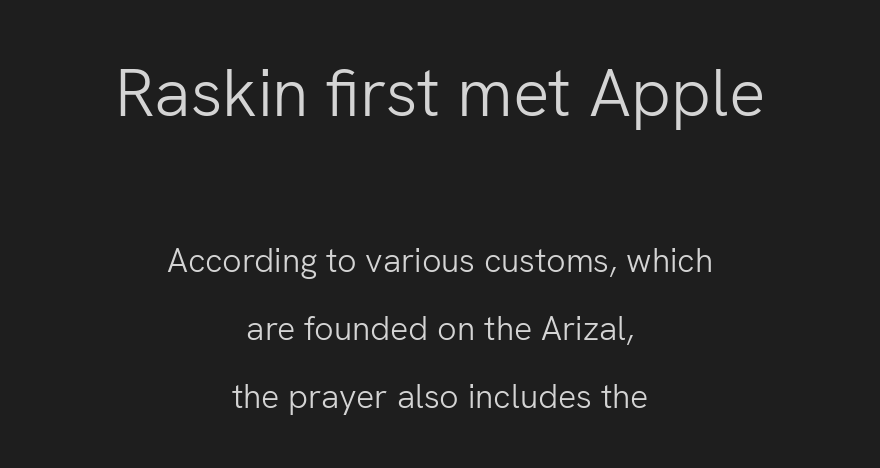
Quick note: underline off. Is this a fixed-width face? No — the glyphs have proportional, varying widths. Designer's note — italics off, roman on. Where is the straight margin? There isn't one; the lines are centered. Compared with a typical body face, this is equally light or lighter still.
